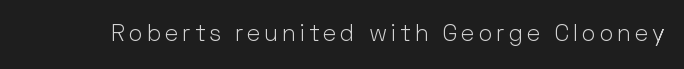
Honestly, there is no underline to notice here at all. This is roman type, the default non-slanted kind. Weight: not bold — regular or lighter.
